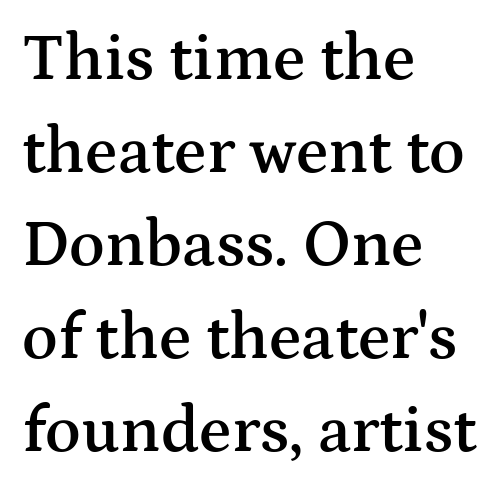
{"serif": "yes", "italic": "no", "bold": "semi", "weight": "semibold", "width": "wide", "stroke_contrast": "medium", "x_height": "medium", "monospaced": "no", "underline": "no", "align": "left", "line_spacing": "normal", "line_spacing_ratio": 1.41, "letter_spacing": "normal", "letter_spacing_em": 0.0, "glyph_px": 66}
